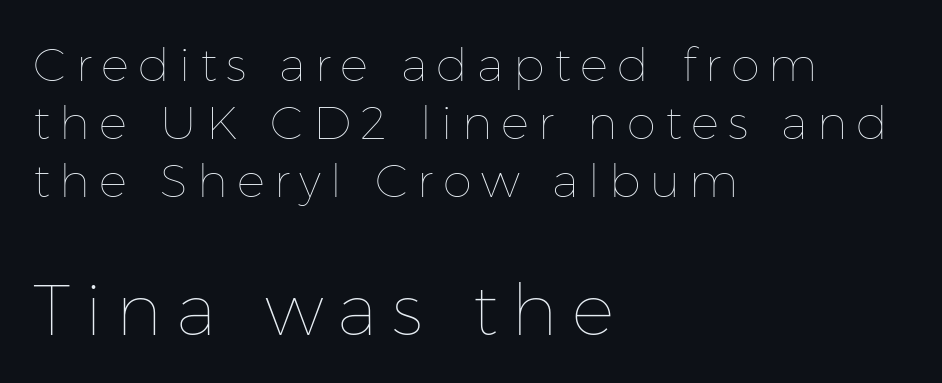
{"italic": "no", "bold": "no", "weight": "thin", "width": "normal", "stroke_contrast": "low", "x_height": "medium", "monospaced": "no", "underline": "no", "align": "left", "line_spacing_ratio": 1.23, "letter_spacing": "wide", "letter_spacing_em": 0.2, "larger_block": "second", "size_ratio": 1.51, "glyph_px": 71}
